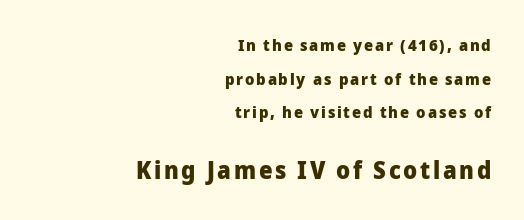
Q: Is the text bold? A: Yes.
Q: Is the text italic (slanted)? A: No, it is upright.
Q: Is the text underlined? A: No.
Q: How is the paragraph aligned? A: Right-aligned.
Q: Is the spacing between lines tight, normal or loose? A: Loose.
Q: Which block of text is set in a larger size, the first (top) or the second (bottom)? A: The second (bottom) one.
